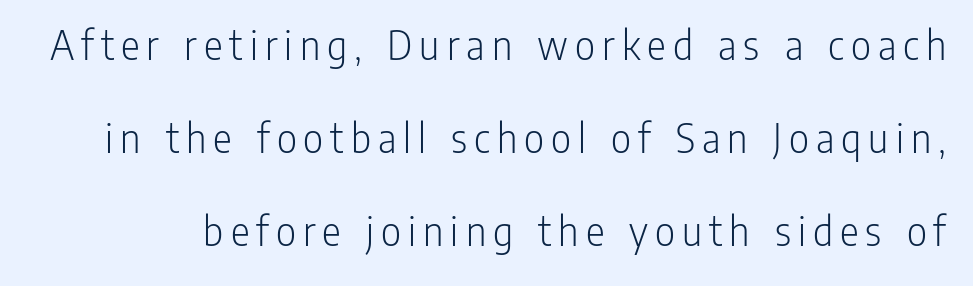
Q: Is the text bold? A: No.
Q: Is the text italic (slanted)? A: No, it is upright.
Q: Is the typeface a serif or a sans-serif typeface? A: Sans-serif.
Q: Is the text underlined? A: No.
Q: Is the spacing between lines tight, normal or loose? A: Loose.
Q: Width (condensed, normal, or wide)? A: Condensed.
Q: Stroke contrast? A: Low.
Q: x-height? A: Medium.
Q: Monospaced? A: No.
